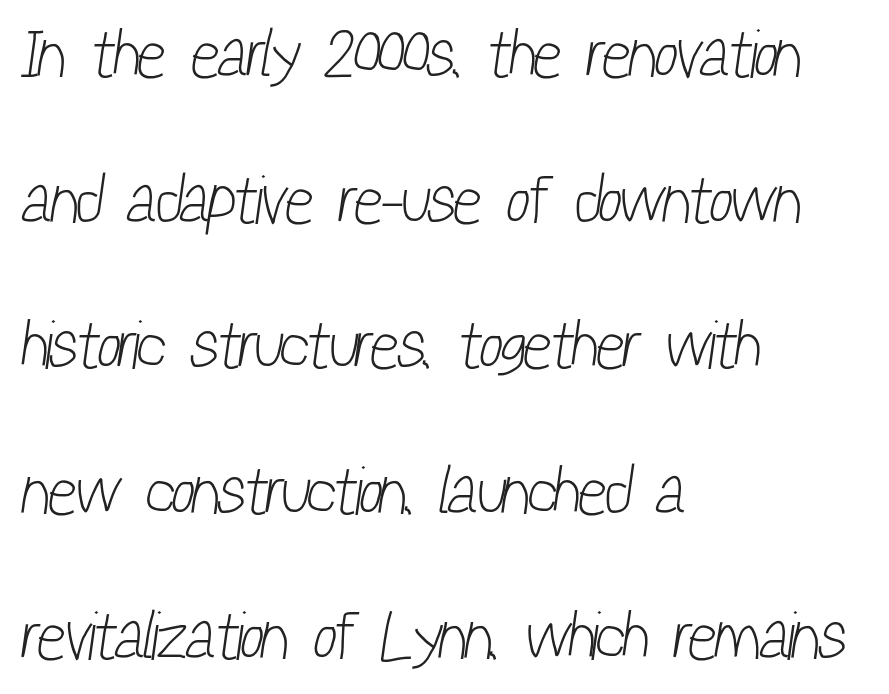
Q: Is the text bold? A: No.
Q: Is the typeface a serif or a sans-serif typeface? A: Sans-serif.
Q: Is the text underlined? A: No.
Q: How is the paragraph aligned? A: Left-aligned.
Q: Is the spacing between letters normal or unusually wide? A: Normal.
Q: Is the spacing between lines tight, normal or loose? A: Loose.
Q: Width (condensed, normal, or wide)? A: Condensed.
Q: Stroke contrast? A: Low.
Q: x-height? A: Medium.
Q: Monospaced? A: No.
